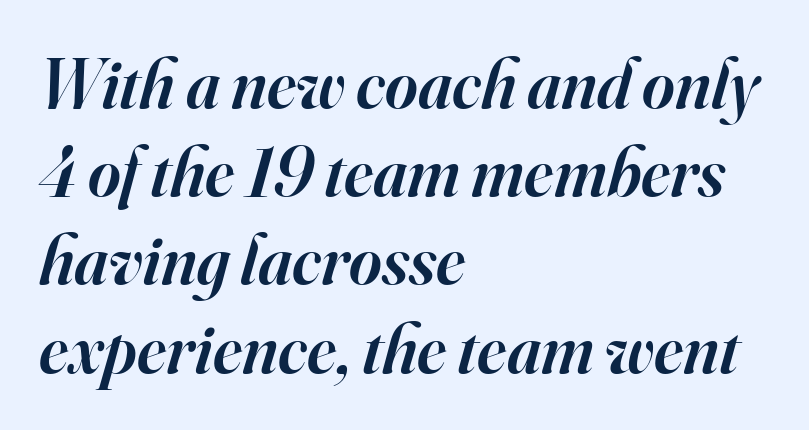
Q: Is the text bold? A: Semi-bold.
Q: Is the text italic (slanted)? A: Yes, it leans right by about 16 degrees.
Q: Is the typeface a serif or a sans-serif typeface? A: Serif.
Q: Is the text underlined? A: No.
Q: How is the paragraph aligned? A: Left-aligned.
Q: Is the spacing between letters normal or unusually wide? A: Normal.
Q: Is the spacing between lines tight, normal or loose? A: Normal.
Q: Width (condensed, normal, or wide)? A: Normal.
Q: Stroke contrast? A: High.
Q: x-height? A: Small.
Q: Monospaced? A: No.
